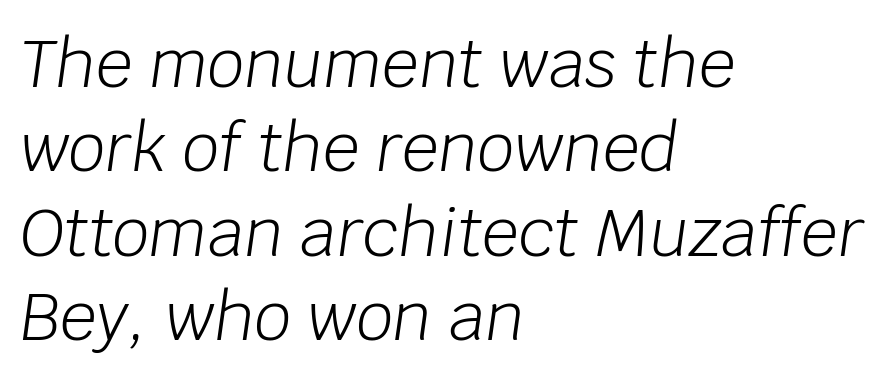
{"italic": "yes", "lean": "right", "slant_degrees": 8, "bold": "no", "weight": "light", "width": "normal", "stroke_contrast": "low", "x_height": "large", "monospaced": "no", "underline": "no", "align": "left", "line_spacing": "normal", "line_spacing_ratio": 1.3, "letter_spacing": "normal", "letter_spacing_em": 0.0, "glyph_px": 65}
